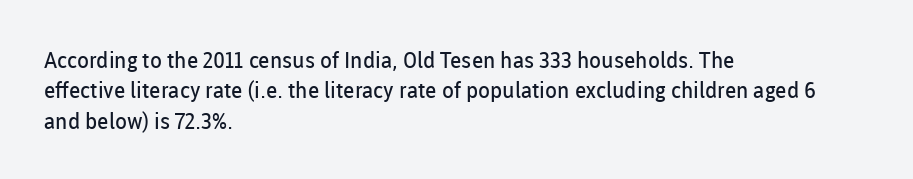
Q: Is the text bold? A: No.
Q: Is the text italic (slanted)? A: No, it is upright.
Q: Is the text underlined? A: No.
Q: How is the paragraph aligned? A: Left-aligned.
Q: Is the spacing between letters normal or unusually wide? A: Normal.
Q: Is the spacing between lines tight, normal or loose? A: Normal.
